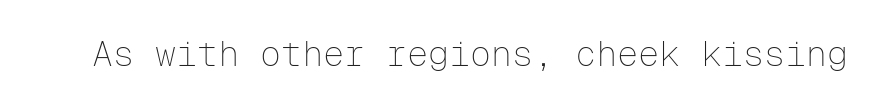
Q: Is the text bold? A: No.
Q: Is the text italic (slanted)? A: No, it is upright.
Q: Is the typeface a serif or a sans-serif typeface? A: Sans-serif.
Q: Is the text underlined? A: No.
Q: Is the spacing between letters normal or unusually wide? A: Normal.
Q: Width (condensed, normal, or wide)? A: Normal.
Q: Stroke contrast? A: Low.
Q: x-height? A: Medium.
Q: Monospaced? A: Yes.
